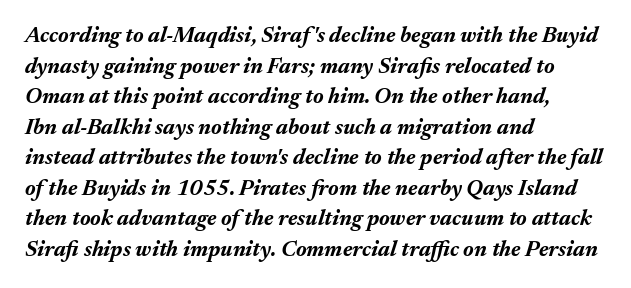
Q: Is the text bold? A: Yes.
Q: Is the text italic (slanted)? A: Yes, it leans right by about 17 degrees.
Q: Is the text underlined? A: No.
Q: How is the paragraph aligned? A: Left-aligned.
Q: Is the spacing between letters normal or unusually wide? A: Normal.
Q: Is the spacing between lines tight, normal or loose? A: Normal.
